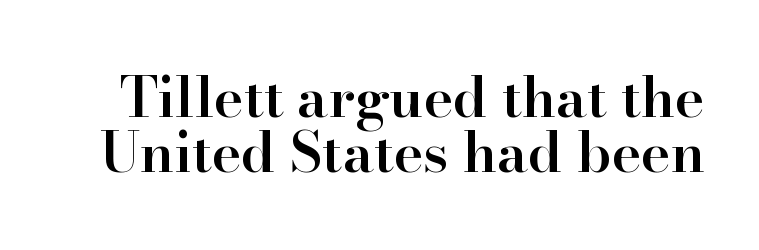
The image shows 56 px semibold serif type, upright; set tight line spacing (0.99x), normal letter spacing, not underlined; high stroke contrast and a small x-height.
